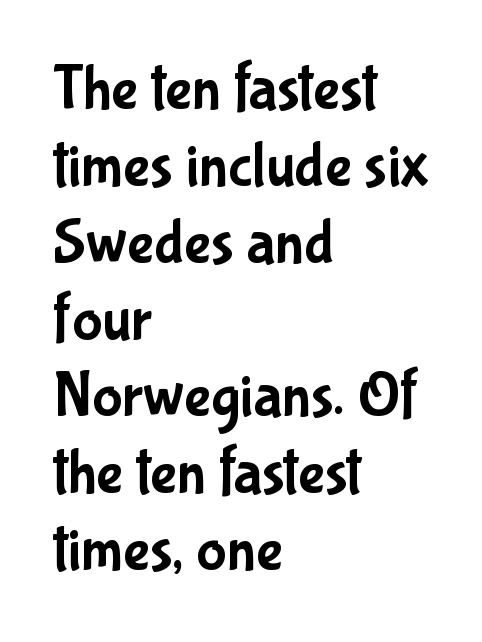
The image shows 63 px condensed sans-serif type, upright; set left-aligned, line spacing 1.22x, normal letter spacing, not underlined; low stroke contrast and a medium x-height.
